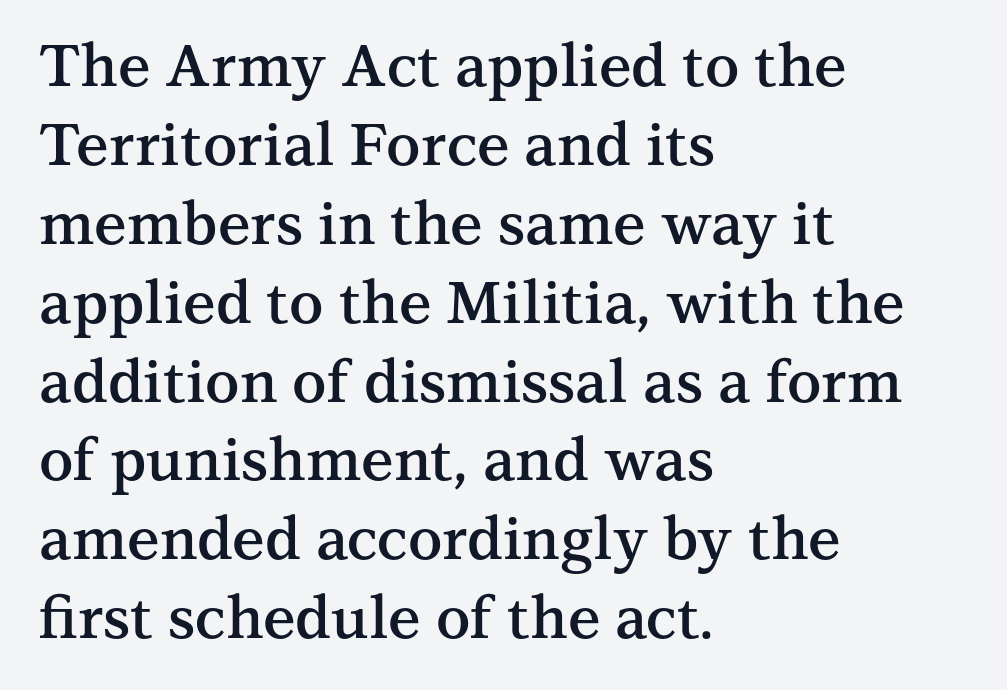
{"serif": "yes", "italic": "no", "bold": "semi", "weight": "semibold", "width": "normal", "stroke_contrast": "medium", "x_height": "medium", "monospaced": "no", "underline": "no", "align": "left", "line_spacing": "normal", "line_spacing_ratio": 1.36, "letter_spacing": "normal", "letter_spacing_em": 0.0, "glyph_px": 58}
